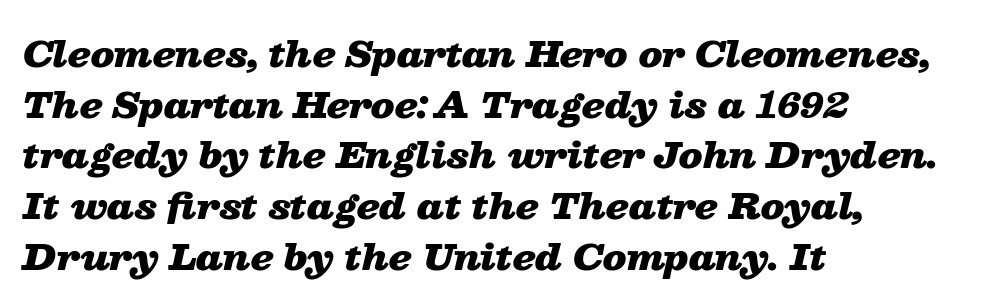
Q: Is the text bold? A: Yes.
Q: Is the text italic (slanted)? A: Yes, it leans right by about 13 degrees.
Q: Is the text underlined? A: No.
Q: How is the paragraph aligned? A: Left-aligned.
Q: Is the spacing between letters normal or unusually wide? A: Normal.
Q: Is the spacing between lines tight, normal or loose? A: Normal.
Q: Width (condensed, normal, or wide)? A: Wide.
Q: Stroke contrast? A: Low.
Q: x-height? A: Medium.
Q: Monospaced? A: No.
